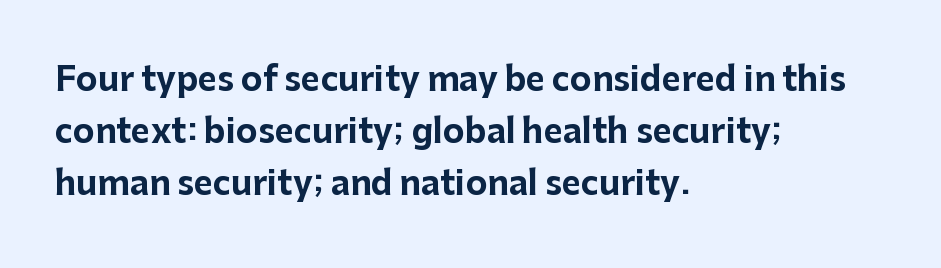
Q: Is the text bold? A: Yes.
Q: Is the text italic (slanted)? A: No, it is upright.
Q: Is the typeface a serif or a sans-serif typeface? A: Sans-serif.
Q: Is the text underlined? A: No.
Q: How is the paragraph aligned? A: Left-aligned.
Q: Is the spacing between letters normal or unusually wide? A: Normal.
Q: Is the spacing between lines tight, normal or loose? A: Normal.
Q: Width (condensed, normal, or wide)? A: Normal.
Q: Stroke contrast? A: Low.
Q: x-height? A: Medium.
Q: Monospaced? A: No.
